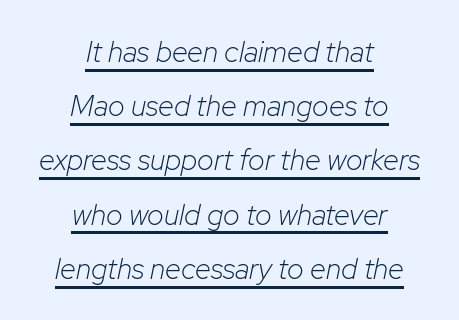
{"italic": "yes", "lean": "right", "slant_degrees": 12, "bold": "no", "weight": "light", "width": "normal", "stroke_contrast": "low", "x_height": "medium", "monospaced": "no", "underline": "yes", "align": "center", "line_spacing_ratio": 1.87, "letter_spacing": "normal", "letter_spacing_em": 0.0, "glyph_px": 29}
